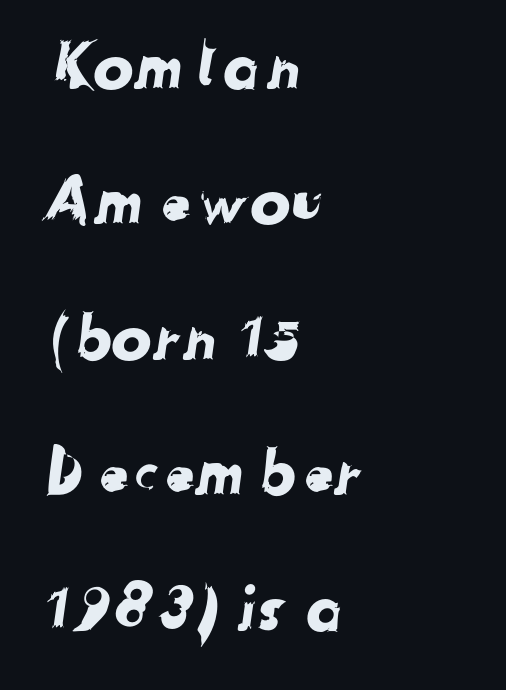
The image shows 61 px sans-serif type; set left-aligned, loose line spacing (2.22x), normal letter spacing, not underlined; low stroke contrast and a medium x-height.
